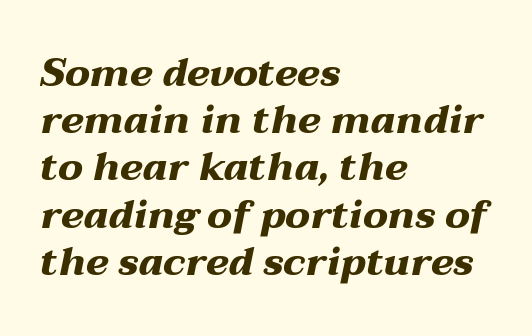
Q: Is the text bold? A: Yes.
Q: Is the text italic (slanted)? A: Yes, it leans right by about 12 degrees.
Q: Is the text underlined? A: No.
Q: How is the paragraph aligned? A: Left-aligned.
Q: Is the spacing between letters normal or unusually wide? A: Normal.
Q: Width (condensed, normal, or wide)? A: Wide.
Q: Stroke contrast? A: Medium.
Q: x-height? A: Medium.
Q: Monospaced? A: No.
